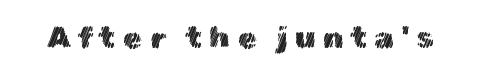
Q: Is the text italic (slanted)? A: No, it is upright.
Q: Is the text underlined? A: No.
Q: Is the spacing between letters normal or unusually wide? A: Unusually wide.
Q: Width (condensed, normal, or wide)? A: Normal.
Q: x-height? A: Medium.
Q: Monospaced? A: No.
